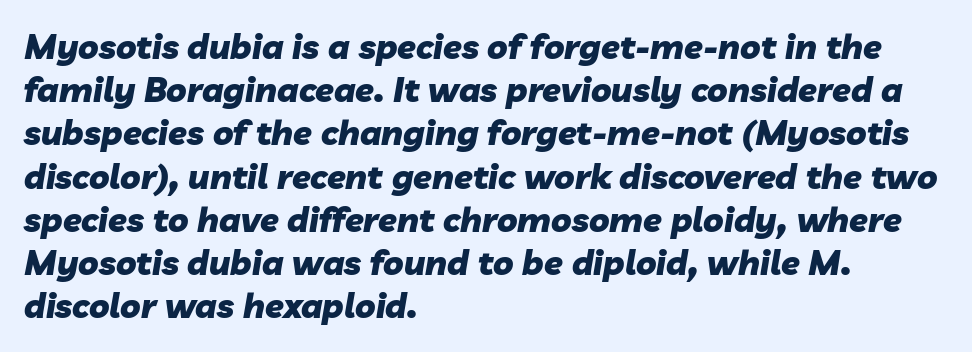
{"italic": "yes", "lean": "right", "slant_degrees": 10, "bold": "yes", "weight": "heavy", "width": "normal", "stroke_contrast": "low", "x_height": "medium", "monospaced": "no", "underline": "no", "align": "left", "line_spacing": "normal", "line_spacing_ratio": 1.27, "letter_spacing": "normal", "letter_spacing_em": 0.0, "glyph_px": 34}
